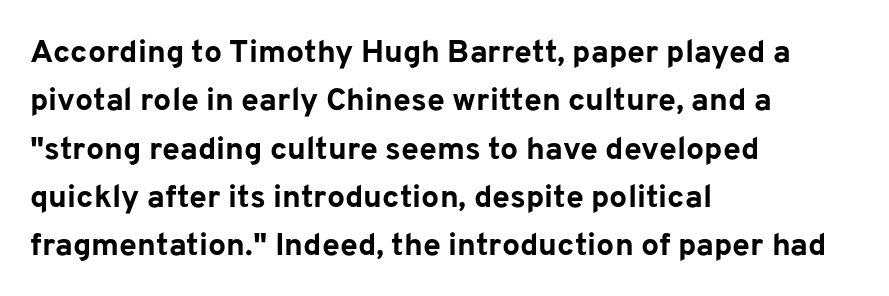
The image shows 32 px bold sans-serif type, upright; set left-aligned, normal line spacing (1.51x), normal letter spacing, not underlined; low stroke contrast and a medium x-height.
